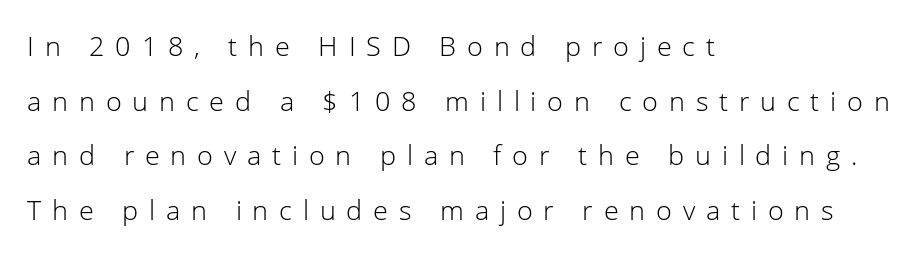
The image shows 27 px text type, upright; set left-aligned, loose line spacing (2.02x), unusually wide letter spacing (+0.4 em), not underlined.
